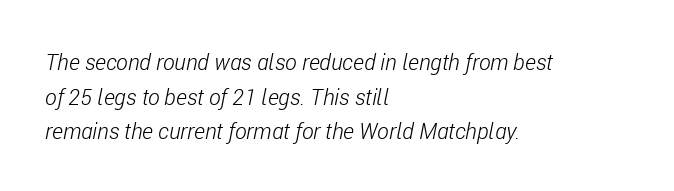
Q: Is the text bold? A: No.
Q: Is the text italic (slanted)? A: Yes, it leans right by about 11 degrees.
Q: Is the text underlined? A: No.
Q: How is the paragraph aligned? A: Left-aligned.
Q: Is the spacing between letters normal or unusually wide? A: Normal.
Q: Is the spacing between lines tight, normal or loose? A: Normal.
